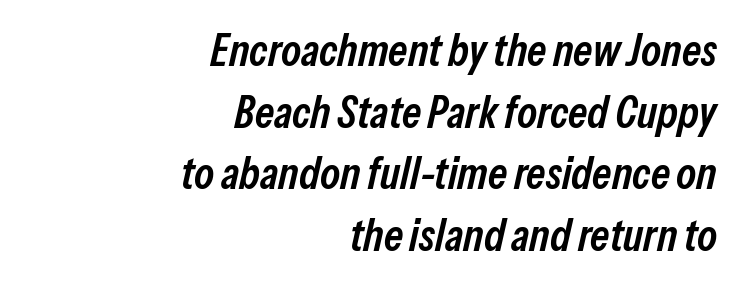
Q: Is the text bold? A: Semi-bold.
Q: Is the text italic (slanted)? A: Yes, it leans right by about 13 degrees.
Q: Is the text underlined? A: No.
Q: How is the paragraph aligned? A: Right-aligned.
Q: Is the spacing between letters normal or unusually wide? A: Normal.
Q: Is the spacing between lines tight, normal or loose? A: Normal.
Q: Width (condensed, normal, or wide)? A: Condensed.
Q: Stroke contrast? A: Low.
Q: x-height? A: Medium.
Q: Monospaced? A: No.
